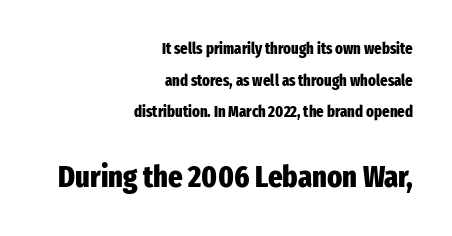
{"serif": "no", "italic": "no", "bold": "yes", "weight": "heavy", "width": "condensed", "stroke_contrast": "low", "x_height": "medium", "monospaced": "no", "underline": "no", "align": "right", "line_spacing": "loose", "line_spacing_ratio": 1.97, "letter_spacing": "normal", "letter_spacing_em": 0.0, "larger_block": "second", "size_ratio": 1.94, "glyph_px": 31}
